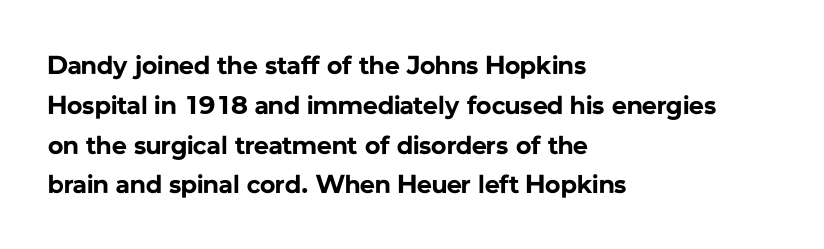
Plenty of ink on the page — the face is bold. Vertical spacing — default. Descenders hang freely into open space. All the whitespace from short lines collects on the right. This rendering leaves character spacing at its baseline value. Do the letters lean? They stand straight.
